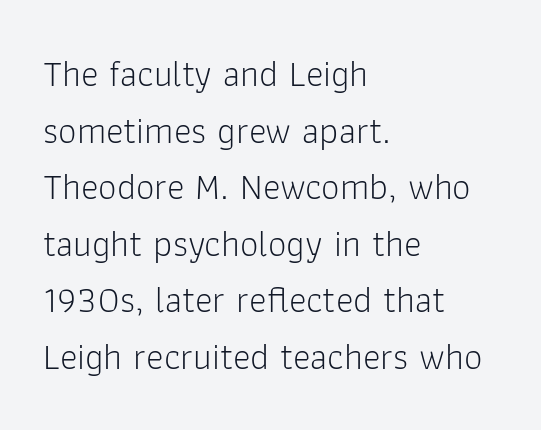
The image shows 37 px light sans-serif type, upright; set left-aligned, normal line spacing (1.53x), normal letter spacing, not underlined; low stroke contrast and a medium x-height.
